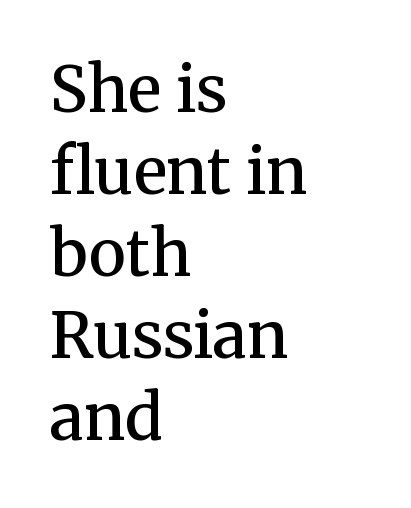
The image shows 63 px semibold serif type, upright; set left-aligned, normal line spacing (1.3x), normal letter spacing, not underlined; medium stroke contrast and a medium x-height.
